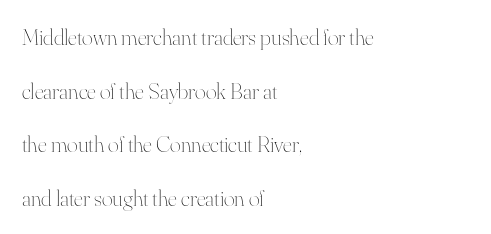
Q: Is the text bold? A: No.
Q: Is the text italic (slanted)? A: No, it is upright.
Q: Is the text underlined? A: No.
Q: How is the paragraph aligned? A: Left-aligned.
Q: Is the spacing between letters normal or unusually wide? A: Normal.
Q: Is the spacing between lines tight, normal or loose? A: Loose.
